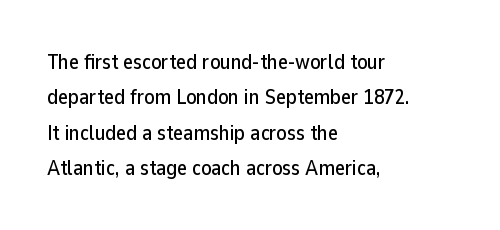
The image shows 21 px text type, upright; set left-aligned, normal line spacing (1.68x), normal letter spacing, not underlined.
